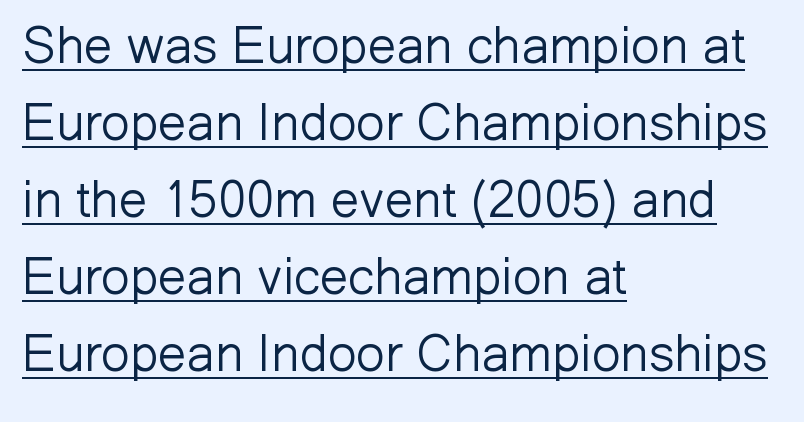
The image shows 51 px light sans-serif type, upright; set left-aligned, normal line spacing (1.51x), normal letter spacing, underlined; low stroke contrast and a medium x-height.
